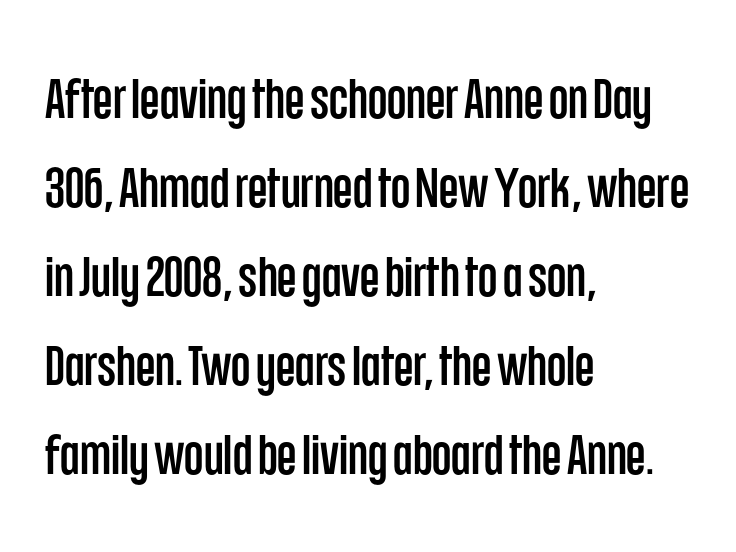
{"serif": "no", "italic": "no", "width": "condensed", "stroke_contrast": "low", "x_height": "large", "monospaced": "no", "underline": "no", "align": "left", "line_spacing": "normal", "line_spacing_ratio": 1.59, "letter_spacing": "normal", "letter_spacing_em": 0.0, "glyph_px": 56}
